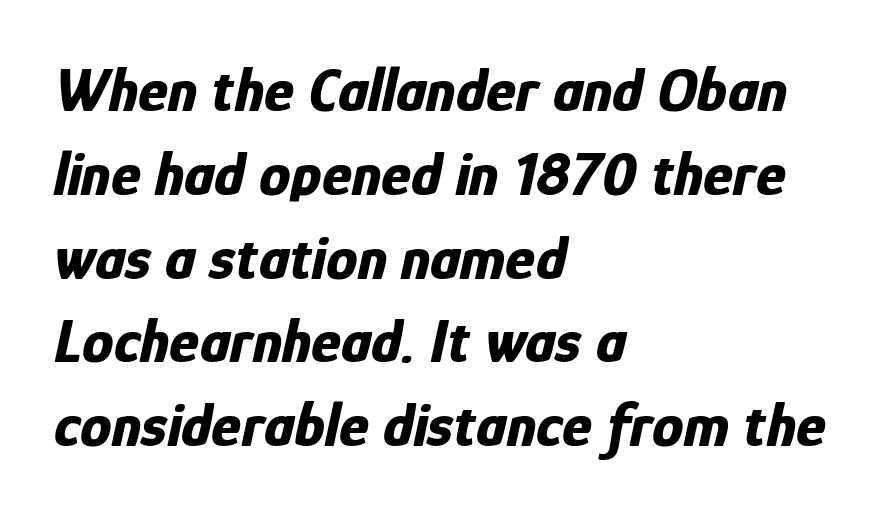
Bold? Absolutely — the strokes are thick and heavy. The rendering keeps characters at their native spacing. The paragraph shown leans on its left margin. Any mark beneath the type? The region is blank. This sample keeps an unexceptional amount of space between lines. Spacing verdict: proportional, widths tailored to each character.
